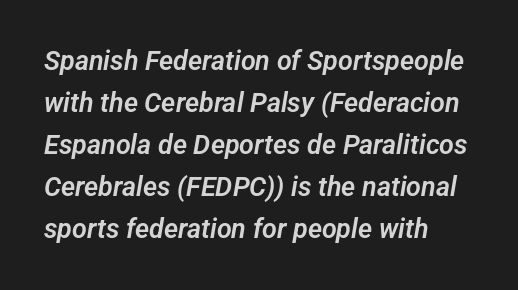
{"underline": "no", "align": "left", "line_spacing": "normal", "line_spacing_ratio": 1.56, "letter_spacing": "normal", "letter_spacing_em": 0.0, "glyph_px": 27}
